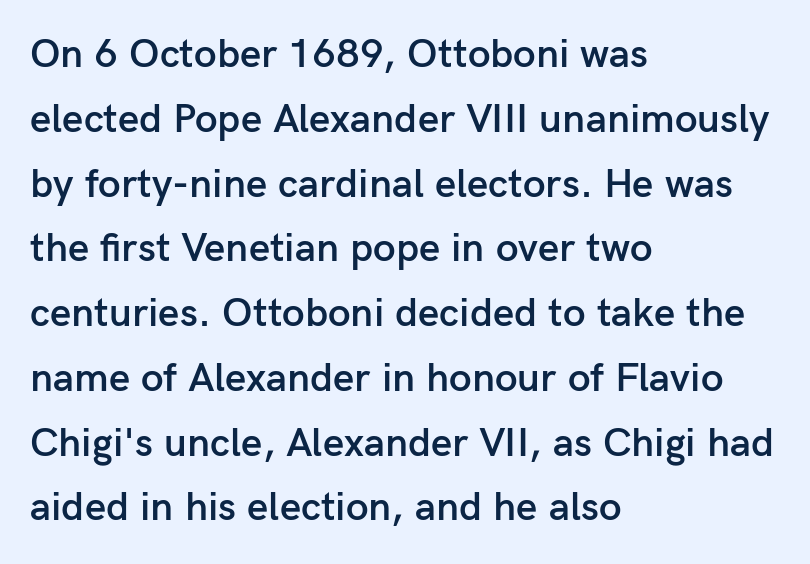
Observe the ordinary spacing: letters are neighbours, not strangers. The passage shown is semibold, sitting just below true bold. A classic flush-left, rag-right setting is used for this passage. This rendering employs a face without finishing strokes, i.e., a sans-serif. Upright lettering throughout.
